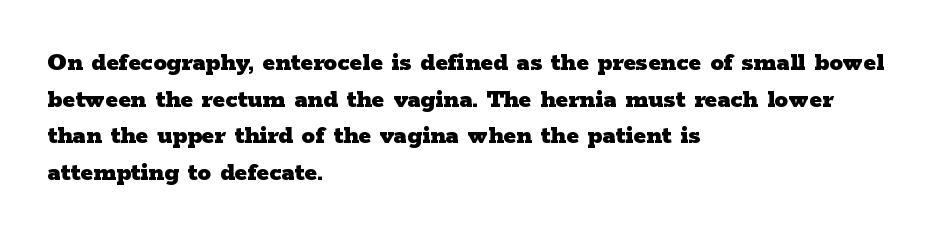
The image shows 27 px bold type, upright; set left-aligned, normal line spacing (1.36x), normal letter spacing, not underlined.
